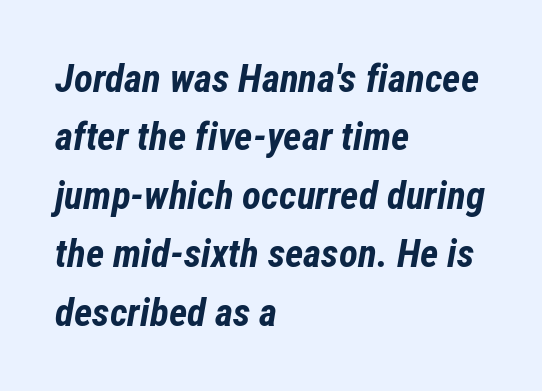
The passage shown is not underscored anywhere. Character widths vary here, with narrow letters taking less room than wide ones. Heavy-handed strokes throughout: this text is bold. All the whitespace from short lines collects on the right. Default kerning and tracking; the words read as compact shapes. Rendered with sloped, italic letterforms.
